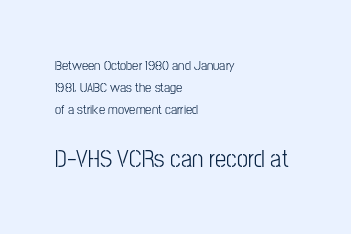
Q: Is the text bold? A: No.
Q: Is the text italic (slanted)? A: No, it is upright.
Q: Is the text underlined? A: No.
Q: How is the paragraph aligned? A: Left-aligned.
Q: Is the spacing between letters normal or unusually wide? A: Normal.
Q: Is the spacing between lines tight, normal or loose? A: Normal.
Q: Which block of text is set in a larger size, the first (top) or the second (bottom)? A: The second (bottom) one.
